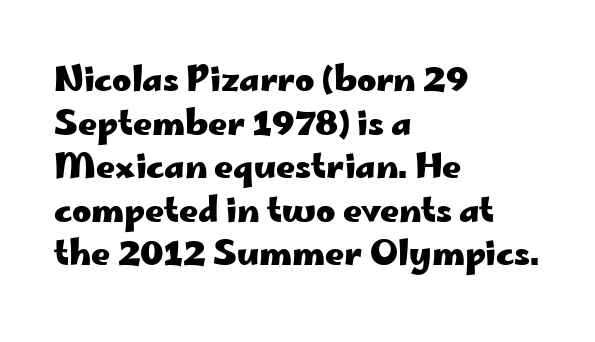
Examine the stroke ends and you'll find no serifs. Note the varied advance widths — an 'i' is clearly narrower than an 'm'. Characters follow at the spacing the type designer built in. Compared with a centered layout, this one pins lines to the left instead. Caption: bold face, heavy strokes. No word sits above an underline.
